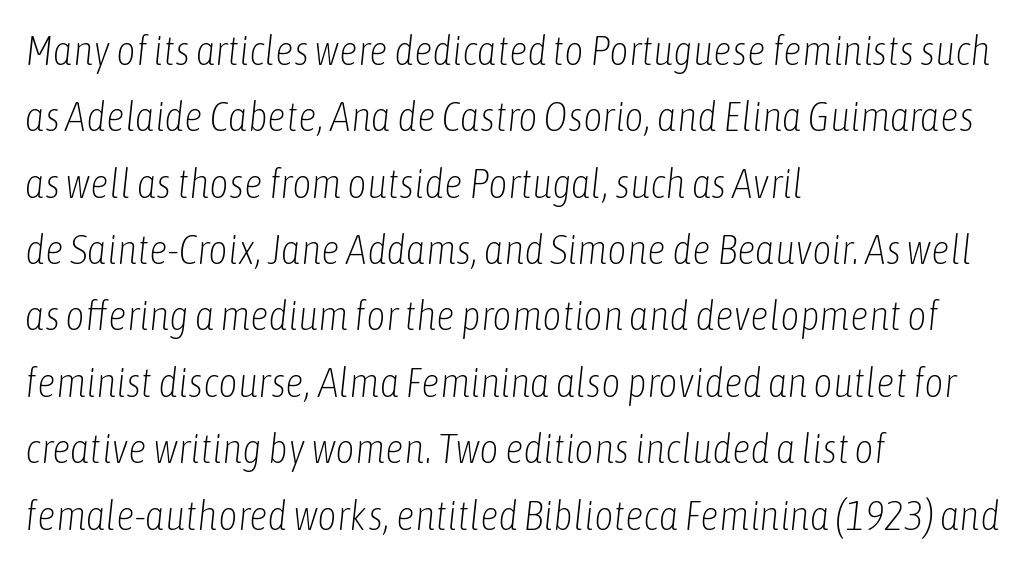
Q: Is the text bold? A: No.
Q: Is the text italic (slanted)? A: Yes, it leans right by about 6 degrees.
Q: Is the text underlined? A: No.
Q: How is the paragraph aligned? A: Left-aligned.
Q: Is the spacing between letters normal or unusually wide? A: Normal.
Q: Is the spacing between lines tight, normal or loose? A: Normal.
Q: Width (condensed, normal, or wide)? A: Condensed.
Q: Stroke contrast? A: Low.
Q: x-height? A: Medium.
Q: Monospaced? A: No.
